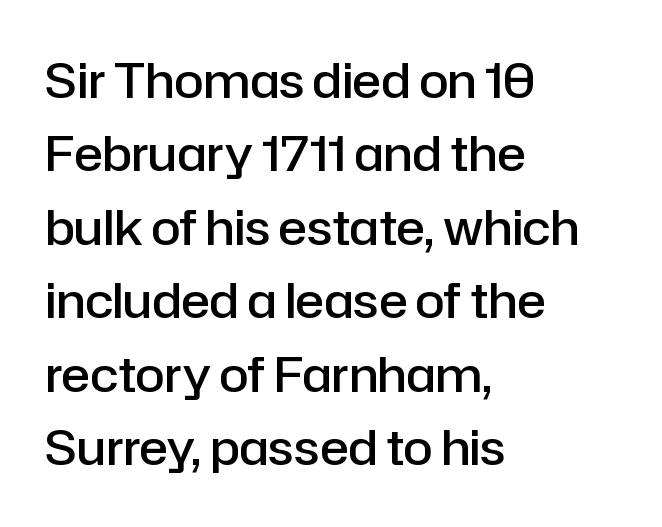
The image shows 48 px semibold sans-serif type, upright; set left-aligned, normal line spacing (1.53x), normal letter spacing, not underlined; low stroke contrast and a medium x-height.
